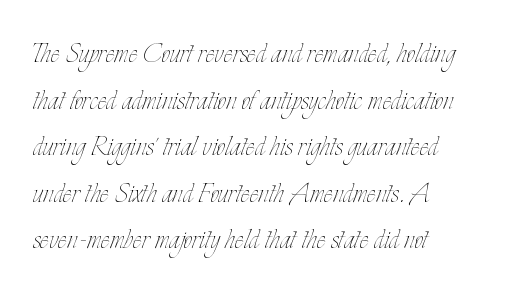
You could call the tracking neutral — neither tight nor loose. Vertically, the passage feels balanced, rows spaced as you'd expect. Letters have the restrained weight of plain body copy at most. Leftover space on each line is placed entirely after the last word.
